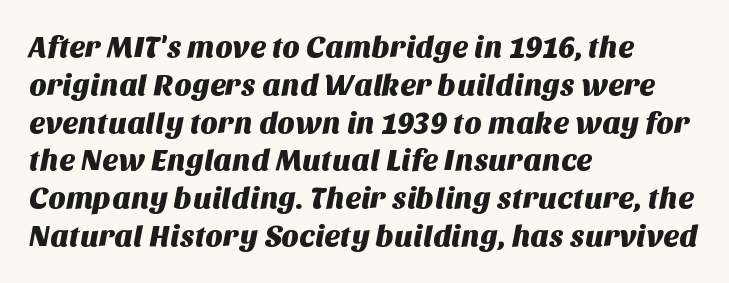
{"serif": "no", "width": "normal", "stroke_contrast": "medium", "x_height": "large", "monospaced": "no", "underline": "no", "align": "left", "line_spacing": "normal", "line_spacing_ratio": 1.26, "letter_spacing": "normal", "letter_spacing_em": 0.0, "glyph_px": 30}
